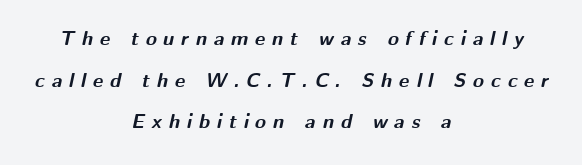
Visually the block forms a symmetrical silhouette, jagged on both flanks. I'd describe the lettering as bold — thick and assertive. A typesetter would call this leading open, well beyond the default. Spacing between characters has been opened up far beyond the box default. Descender tails drop into unmarked territory.
